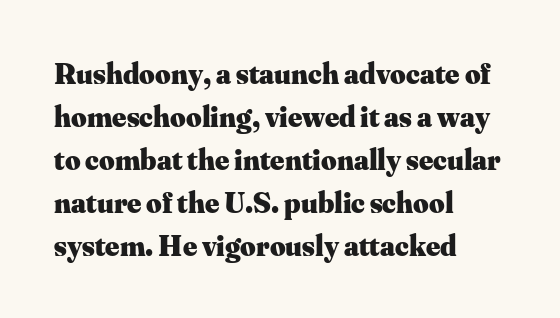
{"serif": "yes", "italic": "no", "bold": "yes", "weight": "heavy", "width": "normal", "stroke_contrast": "medium", "x_height": "small", "monospaced": "no", "underline": "no", "align": "left", "line_spacing": "normal", "line_spacing_ratio": 1.43, "letter_spacing": "normal", "letter_spacing_em": 0.0, "glyph_px": 30}
